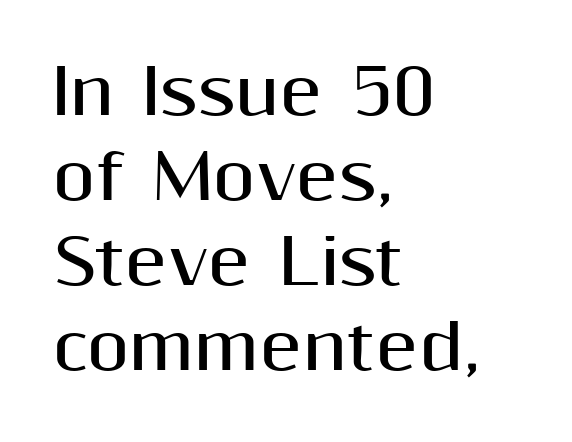
{"serif": "no", "italic": "no", "bold": "yes", "weight": "bold", "width": "normal", "stroke_contrast": "medium", "x_height": "medium", "monospaced": "no", "underline": "no", "align": "left", "line_spacing": "normal", "line_spacing_ratio": 1.37, "letter_spacing": "normal", "letter_spacing_em": 0.0, "glyph_px": 62}
